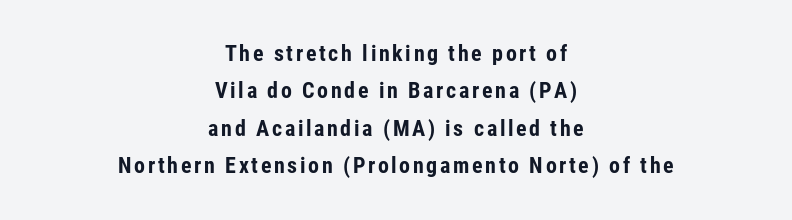
As a designer I'd log this as weight 700, bold. Unmarked baselines from the first word to the last. The type sits square on the baseline with zero lean. Honestly, the row spacing looks completely unremarkable.
